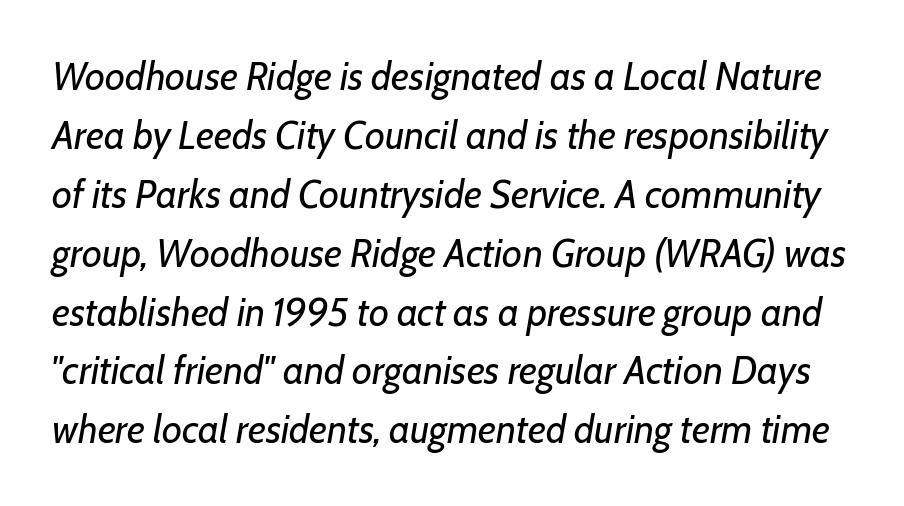
Q: Is the text bold? A: No.
Q: Is the text italic (slanted)? A: Yes, it leans right by about 7 degrees.
Q: Is the text underlined? A: No.
Q: Is the spacing between letters normal or unusually wide? A: Normal.
Q: Is the spacing between lines tight, normal or loose? A: Normal.
Q: Width (condensed, normal, or wide)? A: Normal.
Q: Stroke contrast? A: Low.
Q: x-height? A: Medium.
Q: Monospaced? A: No.
